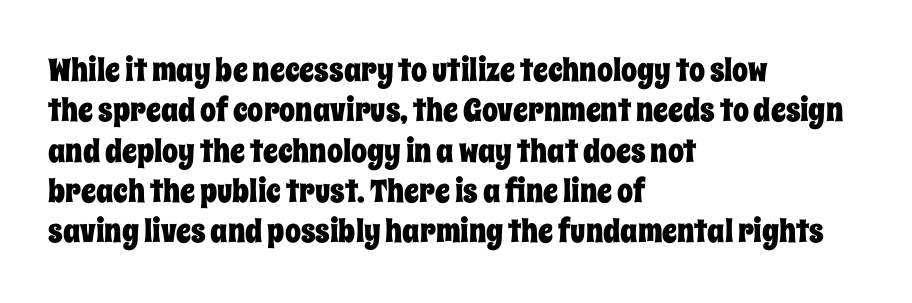
The image shows 32 px condensed type, upright; set left-aligned, normal line spacing (1.26x), normal letter spacing, not underlined; low stroke contrast and a large x-height.
